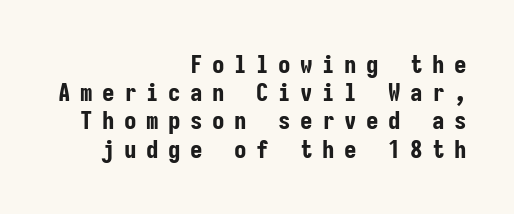
Q: Is the text bold? A: Yes.
Q: Is the text italic (slanted)? A: No, it is upright.
Q: Is the text underlined? A: No.
Q: How is the paragraph aligned? A: Right-aligned.
Q: Is the spacing between letters normal or unusually wide? A: Unusually wide.
Q: Is the spacing between lines tight, normal or loose? A: Tight.
